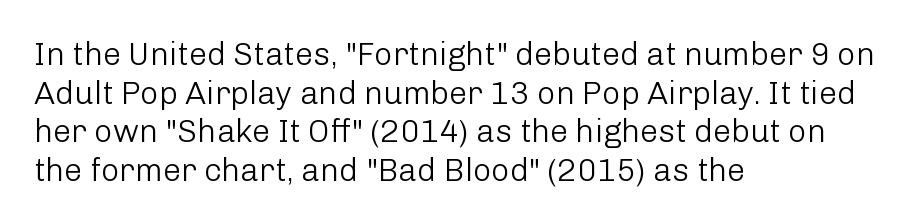
The image shows 32 px light sans-serif type, upright; set left-aligned, line spacing 1.21x, normal letter spacing, not underlined; low stroke contrast and a medium x-height.
